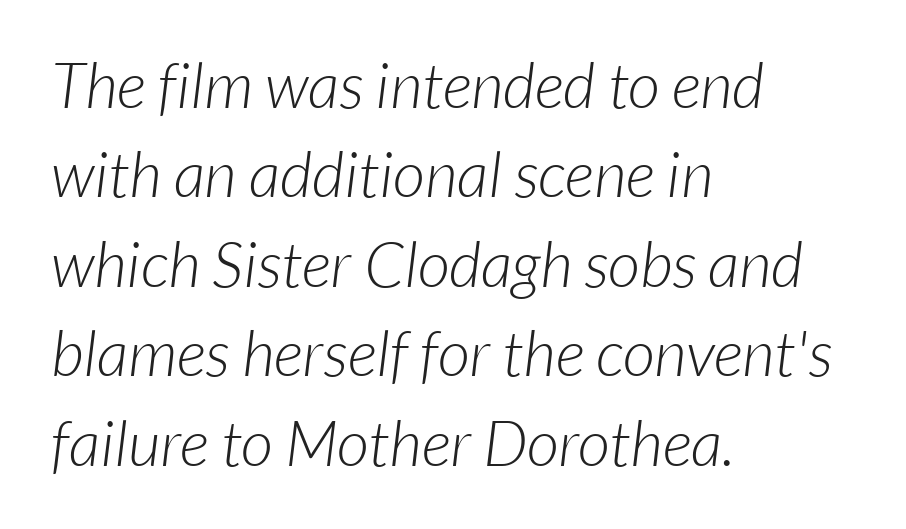
Q: Is the text bold? A: No.
Q: Is the typeface a serif or a sans-serif typeface? A: Sans-serif.
Q: Is the text underlined? A: No.
Q: How is the paragraph aligned? A: Left-aligned.
Q: Is the spacing between letters normal or unusually wide? A: Normal.
Q: Is the spacing between lines tight, normal or loose? A: Normal.
Q: Width (condensed, normal, or wide)? A: Normal.
Q: Stroke contrast? A: Low.
Q: x-height? A: Medium.
Q: Monospaced? A: No.
